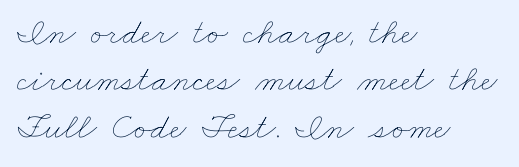
Compared with a typical body face, this is equally light or lighter still. The area under the type is left untouched. These lines sit exactly where default settings would place them. These lines are rendered in a variable-pitch font. Characters follow at the spacing the type designer built in.
